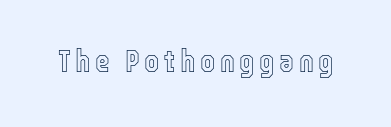
Q: Is the text italic (slanted)? A: No, it is upright.
Q: Is the text underlined? A: No.
Q: Width (condensed, normal, or wide)? A: Condensed.
Q: x-height? A: Medium.
Q: Monospaced? A: No.
